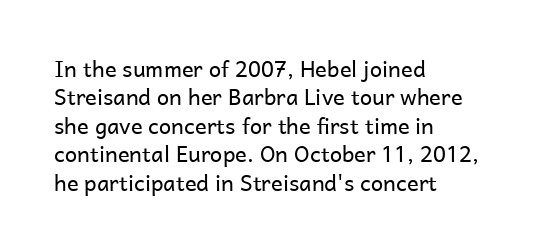
{"italic": "no", "bold": "no", "underline": "no", "align": "left", "line_spacing": "normal", "line_spacing_ratio": 1.29, "letter_spacing": "normal", "letter_spacing_em": 0.0, "glyph_px": 22}
